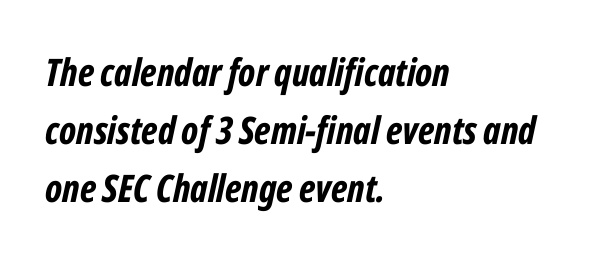
Q: Is the text bold? A: Yes.
Q: Is the text italic (slanted)? A: Yes, it leans right by about 12 degrees.
Q: Is the text underlined? A: No.
Q: How is the paragraph aligned? A: Left-aligned.
Q: Is the spacing between letters normal or unusually wide? A: Normal.
Q: Is the spacing between lines tight, normal or loose? A: Normal.
Q: Width (condensed, normal, or wide)? A: Condensed.
Q: Stroke contrast? A: Low.
Q: x-height? A: Medium.
Q: Monospaced? A: No.
